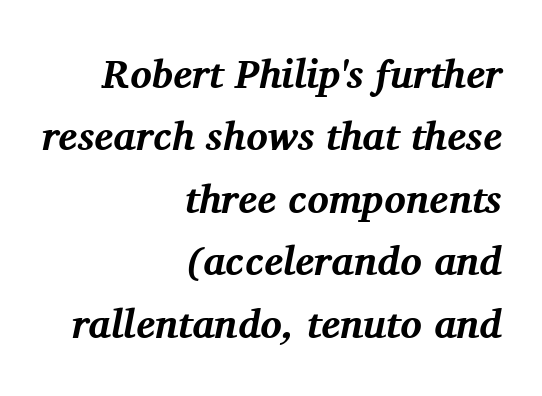
Descender tails drop into unmarked territory. Emphasis-style slanted type is in use. The horizontal fit of the characters is conventional and even. The paragraph has a hard right edge and a soft left edge.
